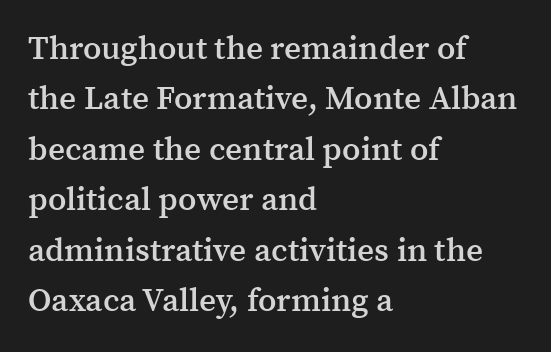
The image shows 33 px semibold serif type, upright; set left-aligned, normal line spacing (1.53x), normal letter spacing, not underlined; medium stroke contrast and a medium x-height.
